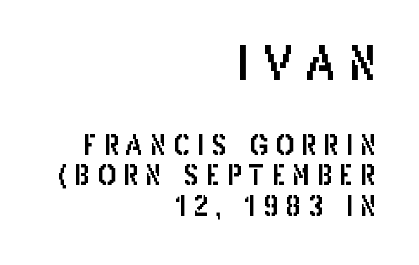
Vertical strokes here are truly vertical. Words float on clear page, feet unadorned. This sample has the flowing, uneven cadence of proportional lettering. Layout note: lines flush right. The letterforms stand isolated, each surrounded by extra space. Which chunk is bigger? The first one — the top block dwarfs the bottom.
